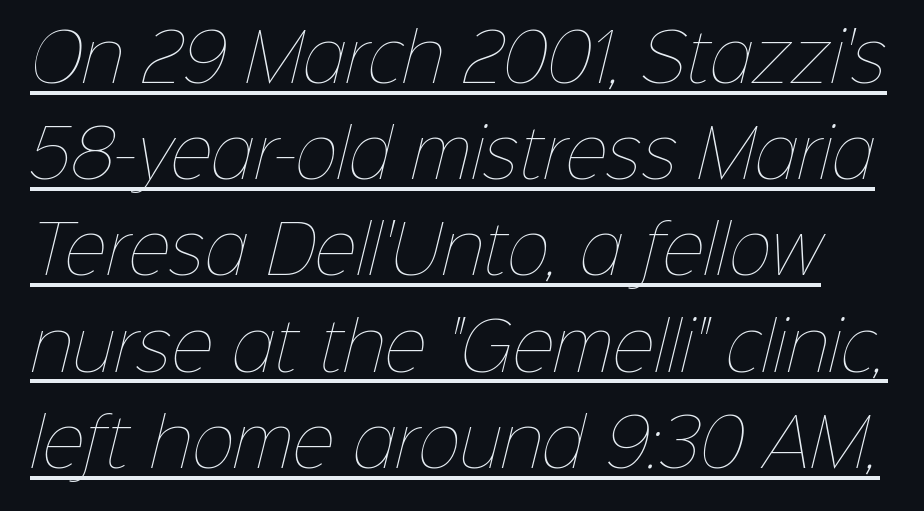
Underline: present. The letters advance in unequal steps, a hallmark of proportional type. Leading matches the norm, producing a regular column. No extra ink here — the face is not bold. Nobody touched the tracking dial on this one.
